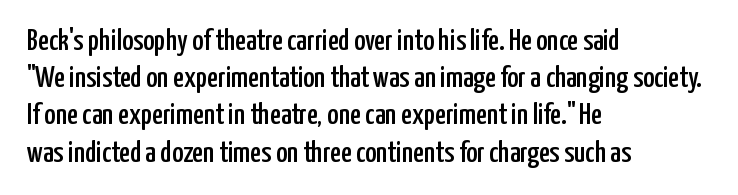
The image shows 30 px condensed sans-serif type, upright; set left-aligned, line spacing 1.24x, normal letter spacing, not underlined; low stroke contrast and a medium x-height.
